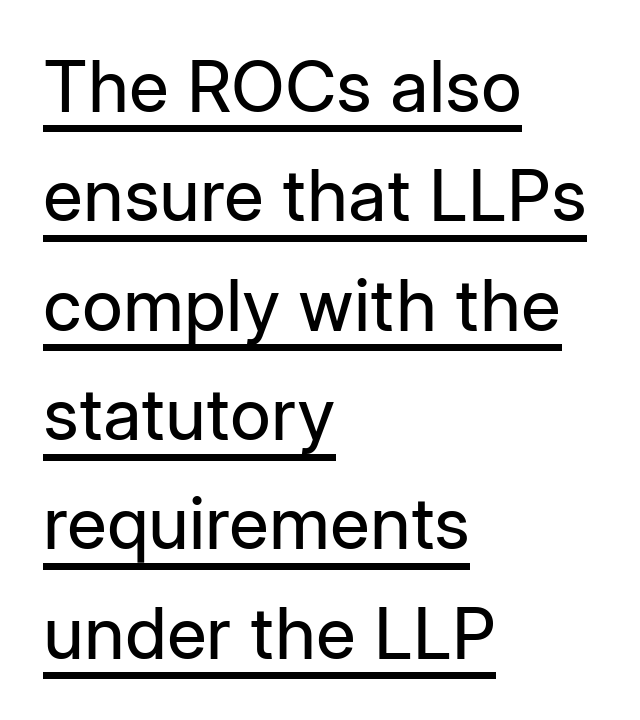
Q: Is the text bold? A: No.
Q: Is the text italic (slanted)? A: No, it is upright.
Q: Is the typeface a serif or a sans-serif typeface? A: Sans-serif.
Q: Is the text underlined? A: Yes.
Q: How is the paragraph aligned? A: Left-aligned.
Q: Is the spacing between letters normal or unusually wide? A: Normal.
Q: Is the spacing between lines tight, normal or loose? A: Normal.
Q: Width (condensed, normal, or wide)? A: Normal.
Q: Stroke contrast? A: Low.
Q: x-height? A: Medium.
Q: Monospaced? A: No.
